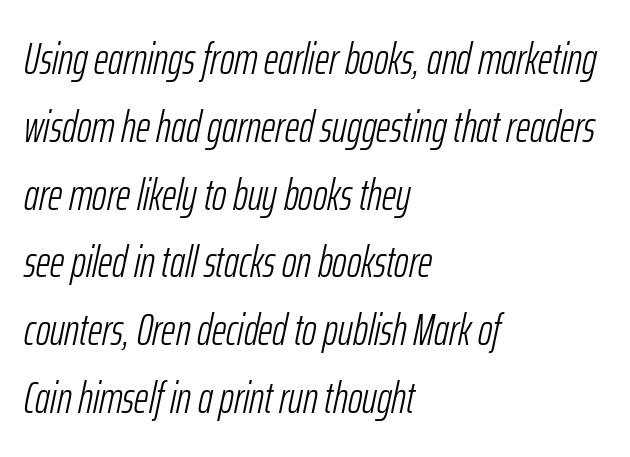
{"italic": "yes", "lean": "right", "slant_degrees": 12, "bold": "no", "weight": "light", "width": "condensed", "stroke_contrast": "low", "x_height": "medium", "monospaced": "no", "underline": "no", "align": "left", "line_spacing": "normal", "line_spacing_ratio": 1.54, "letter_spacing": "normal", "letter_spacing_em": 0.0, "glyph_px": 44}
